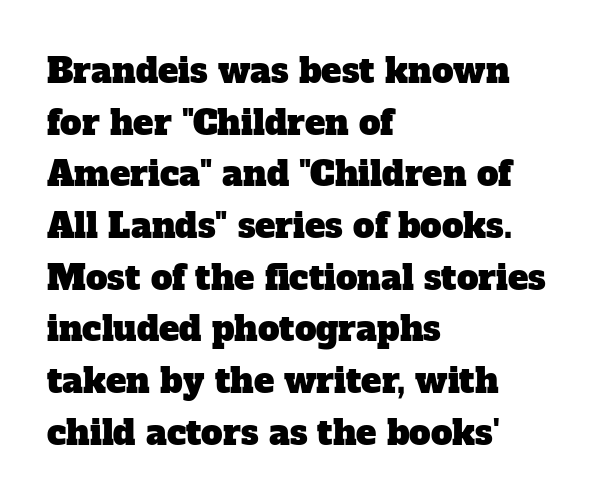
The image shows 34 px serif type; set left-aligned, normal line spacing (1.52x), normal letter spacing, not underlined; low stroke contrast and a medium x-height.
